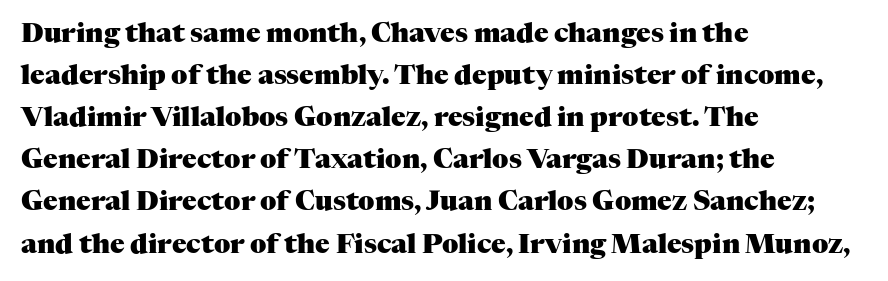
The image shows 27 px bold type, upright; set left-aligned, normal line spacing (1.56x), normal letter spacing, not underlined.
